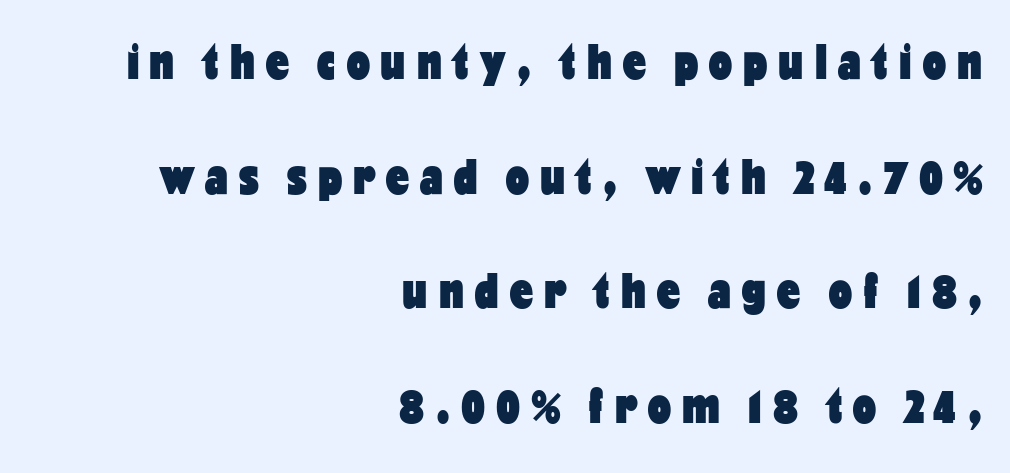
{"serif": "no", "italic": "no", "bold": "yes", "weight": "heavy", "width": "condensed", "stroke_contrast": "low", "x_height": "medium", "monospaced": "no", "underline": "no", "align": "right", "line_spacing": "loose", "line_spacing_ratio": 2.25, "letter_spacing": "wide", "letter_spacing_em": 0.22, "glyph_px": 51}
